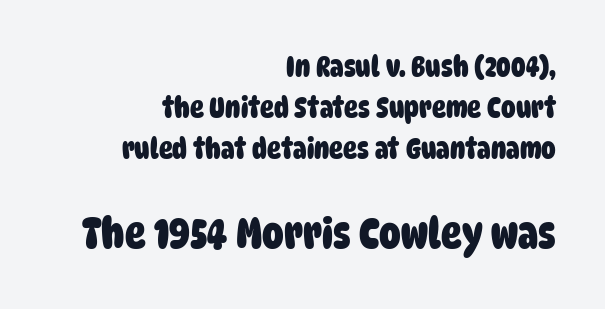
Size contrast runs from small at the top to large at the bottom. This sample has the flowing, uneven cadence of proportional lettering. The rendering keeps characters at their native spacing. Does the copy run flush right? Yes — the right margin is perfectly even. Reading down the column, the eye jumps a familiar distance to each next line. Look at the stroke-to-counter ratio: heavy, a bold.
